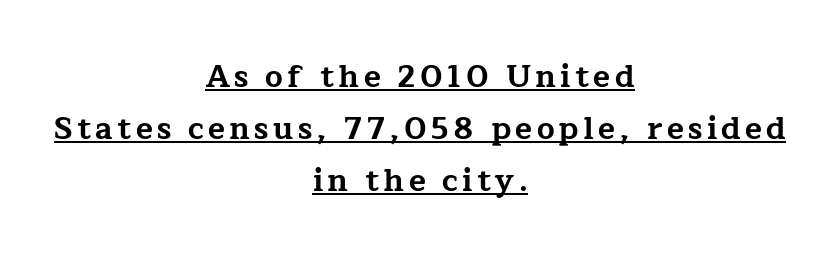
The image shows 31 px bold, wide serif type, upright; set centered, normal line spacing (1.68x), underlined; low stroke contrast and a medium x-height.
